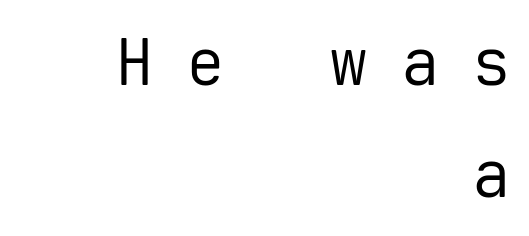
The letterforms stand isolated, each surrounded by extra space. A typesetter would call this monospace, since all characters share one set width. Clear beneath every line of the passage. Typographically, this falls in the sans-serif category. Stem width sits at or under what a default text font uses. The typography opts for an upright posture over an oblique one.
